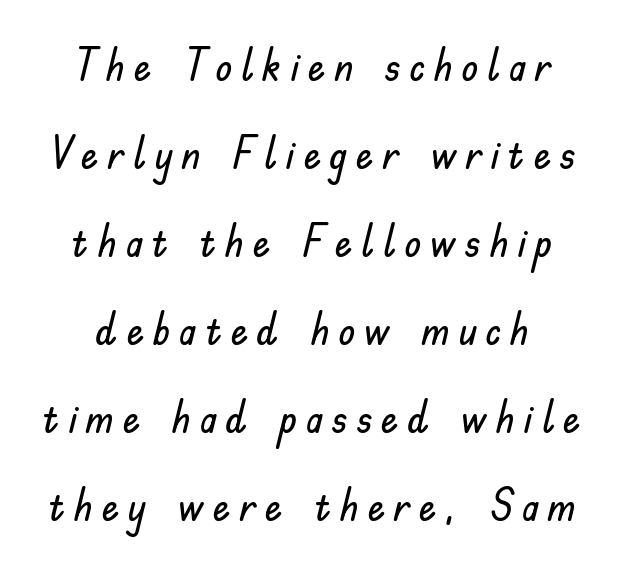
{"serif": "no", "width": "normal", "stroke_contrast": "low", "x_height": "small", "monospaced": "no", "underline": "no", "line_spacing": "loose", "line_spacing_ratio": 2.0, "glyph_px": 44}
